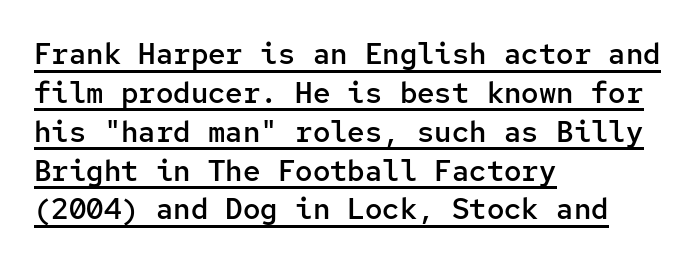
On the weight axis this lands at semibold, roughly 600. Here the designer chose a console-style face with uniform glyph widths. The typography opts for an upright posture over an oblique one. The face used here is rendered with its standard letterfit.
